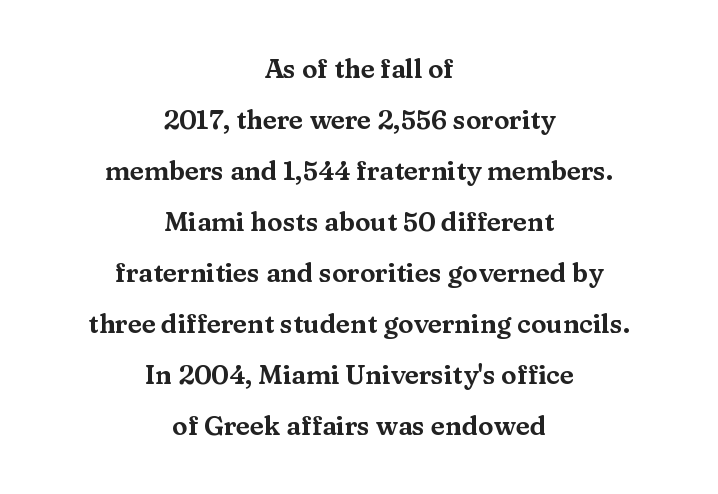
Between one letter and the next there's only the usual sliver of space. A clean baseline with only descenders dipping below it. Which margin do the lines hug? Neither — every line sits in the middle. Vertical strokes here are truly vertical. Each new line begins a long way beneath the previous one.
